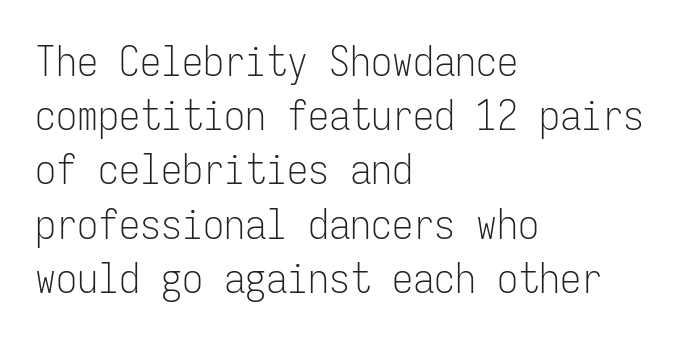
{"serif": "no", "italic": "no", "bold": "no", "weight": "light", "width": "condensed", "stroke_contrast": "low", "x_height": "medium", "monospaced": "yes", "underline": "no", "align": "left", "line_spacing": "normal", "line_spacing_ratio": 1.29, "letter_spacing": "normal", "letter_spacing_em": 0.0, "glyph_px": 42}
